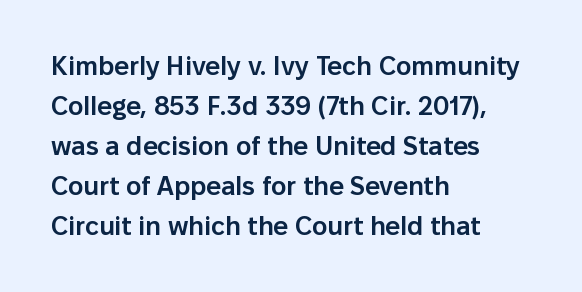
The image shows 26 px text type, upright; set left-aligned, normal line spacing (1.54x), normal letter spacing, not underlined.
